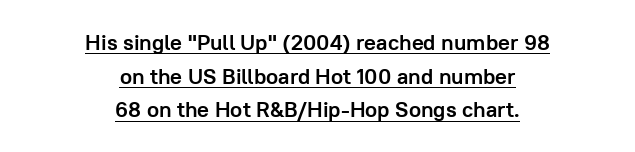
Q: Is the text bold? A: Yes.
Q: Is the text italic (slanted)? A: No, it is upright.
Q: Is the text underlined? A: Yes.
Q: How is the paragraph aligned? A: Centered.
Q: Is the spacing between letters normal or unusually wide? A: Normal.
Q: Is the spacing between lines tight, normal or loose? A: Normal.
